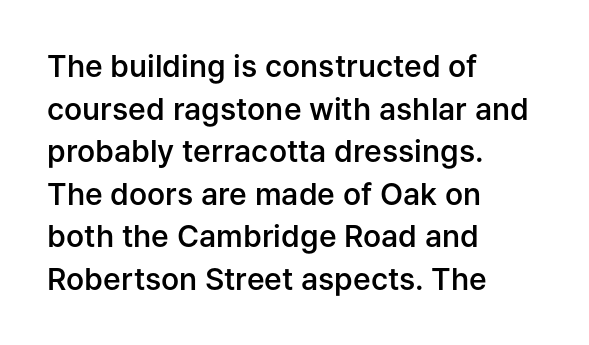
Is this a sans? Yes — the strokes have no serifs. Caption: multi-line text, flush left, ragged right. These lines are rendered in a variable-pitch font. This block has exactly the height ordinary leading produces.
